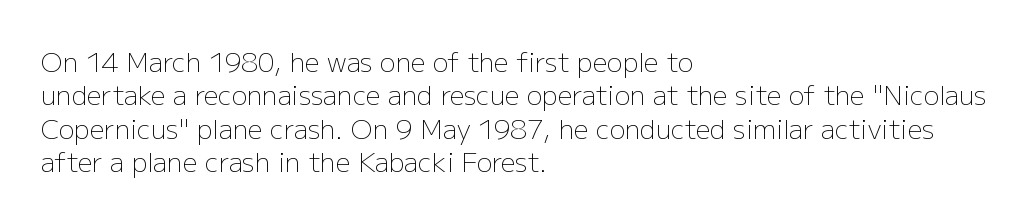
Compared with typical paragraphs, the rows here are spaced about the same. The letters stand straight up with perfectly vertical stems. Short and long lines alike share a common starting point at left. Is the stroke heavy? The answer is a plain regular-or-lighter. In terms of letterspacing, this is plain default setting. Just letters on the line, the space beneath them empty.
